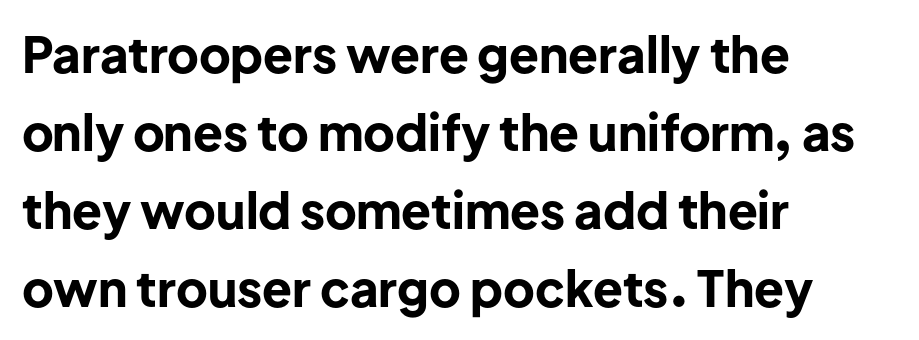
{"serif": "no", "italic": "no", "bold": "yes", "weight": "bold", "width": "normal", "stroke_contrast": "low", "x_height": "medium", "monospaced": "no", "underline": "no", "align": "left", "line_spacing": "normal", "line_spacing_ratio": 1.59, "letter_spacing": "normal", "letter_spacing_em": 0.0, "glyph_px": 49}
